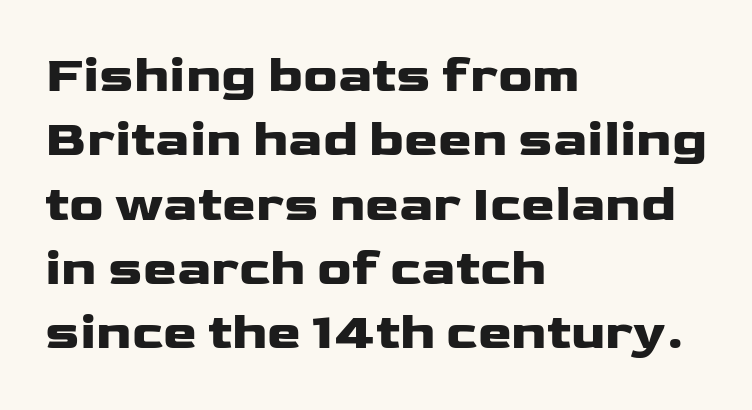
{"serif": "no", "italic": "no", "bold": "yes", "weight": "heavy", "width": "wide", "stroke_contrast": "low", "x_height": "medium", "monospaced": "no", "underline": "no", "align": "left", "line_spacing": "normal", "line_spacing_ratio": 1.26, "letter_spacing": "normal", "letter_spacing_em": 0.0, "glyph_px": 51}
